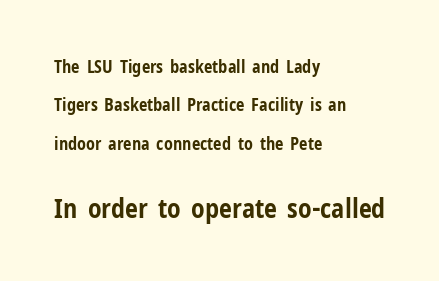
The image shows 26 px bold type, upright; set left-aligned, loose line spacing (2.26x), normal letter spacing, not underlined; the second (bottom) block is 1.53x larger.
